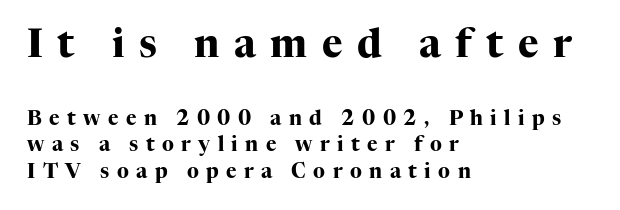
Q: Is the text bold? A: Yes.
Q: Is the text italic (slanted)? A: No, it is upright.
Q: Is the typeface a serif or a sans-serif typeface? A: Serif.
Q: Is the text underlined? A: No.
Q: How is the paragraph aligned? A: Left-aligned.
Q: Is the spacing between letters normal or unusually wide? A: Unusually wide.
Q: Is the spacing between lines tight, normal or loose? A: Normal.
Q: Which block of text is set in a larger size, the first (top) or the second (bottom)? A: The first (top) one.
Q: Width (condensed, normal, or wide)? A: Normal.
Q: Stroke contrast? A: High.
Q: x-height? A: Medium.
Q: Monospaced? A: No.
